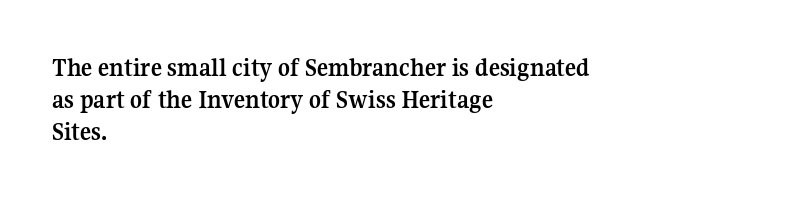
The image shows 26 px bold type, upright; set left-aligned, line spacing 1.24x, normal letter spacing, not underlined.
